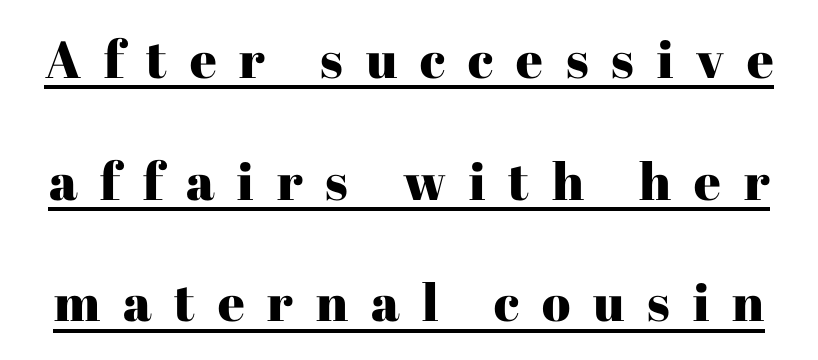
What decoration does the sample have? An underline. The designer dialed line spacing up above the default. A serif font was chosen for this passage. The font's upright variant was chosen for this text. The rendering uses natural spacing where letterforms have individual widths. Letter spacing: wide.
